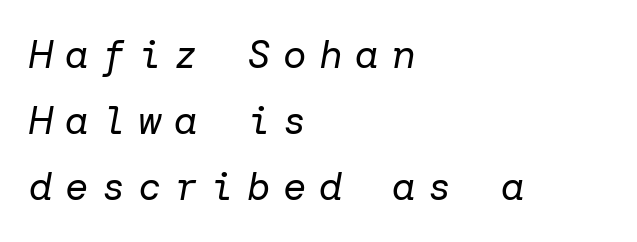
{"italic": "yes", "lean": "right", "slant_degrees": 10, "bold": "no", "weight": "regular", "width": "normal", "stroke_contrast": "low", "x_height": "medium", "underline": "no", "align": "left", "line_spacing": "normal", "line_spacing_ratio": 1.69, "letter_spacing": "wide", "letter_spacing_em": 0.33, "glyph_px": 39}
